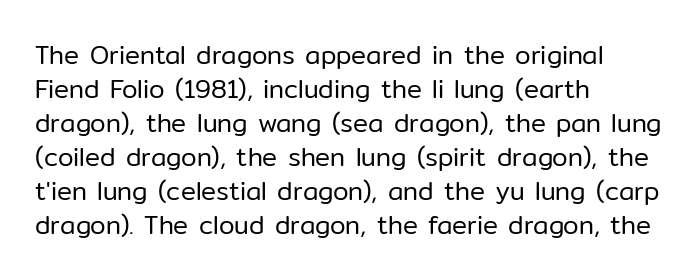
A normal amount of white space separates one row of letters from the next. Honestly, the letter spacing is just normal — you wouldn't notice it. The font's upright variant was chosen for this text. Is this a heavy cut? Hardly; it is regular or lighter. Caption: multi-line text, flush left, ragged right.
